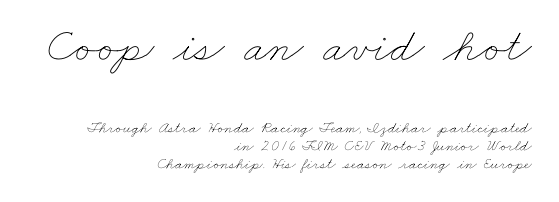
The type is set solid horizontally, with unmodified tracking. A student would call this right alignment; a typographer would say flush right, rag left. Rows of type sit shoulder to shoulder in the vertical direction. The area under the type is left untouched. The rendering uses natural spacing where letterforms have individual widths. A light-to-regular cut is what we see here.
